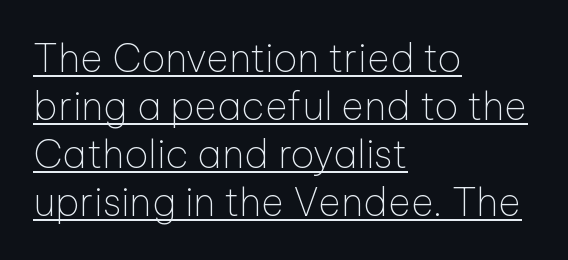
The image shows 39 px thin sans-serif type, upright; set left-aligned, line spacing 1.23x, normal letter spacing, underlined; low stroke contrast and a medium x-height.
